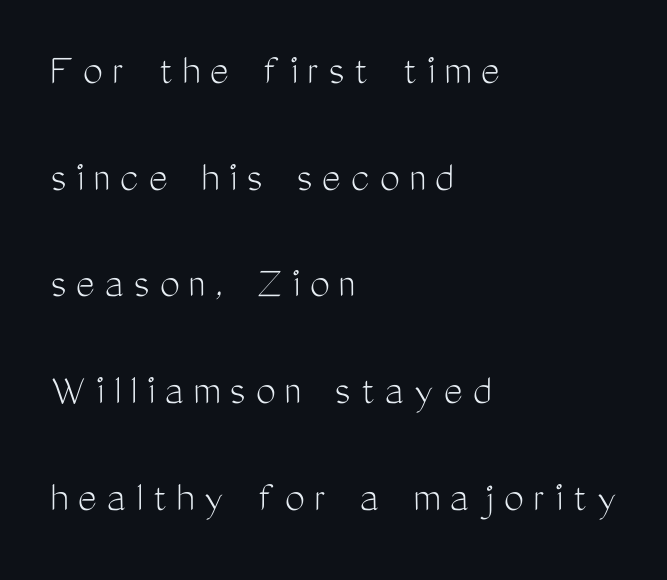
Letters have the restrained weight of plain body copy at most. The font family rendered here belongs to the sans-serif group. Characters remain perfectly vertical along every line. The lines are spread far apart with generous leading. You could not count columns in this text — the font is proportionally spaced. The rendering anchors every line to the left-hand side.
